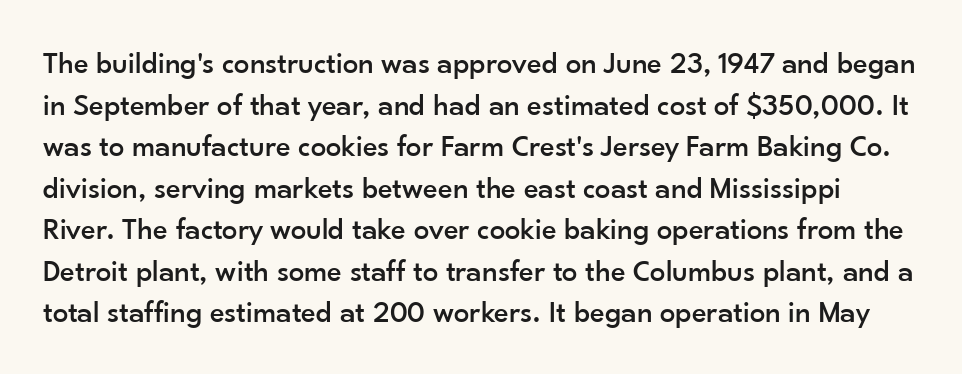
Q: Is the text italic (slanted)? A: No, it is upright.
Q: Is the typeface a serif or a sans-serif typeface? A: Sans-serif.
Q: Is the text underlined? A: No.
Q: Is the spacing between letters normal or unusually wide? A: Normal.
Q: Is the spacing between lines tight, normal or loose? A: Normal.
Q: Width (condensed, normal, or wide)? A: Normal.
Q: Stroke contrast? A: Low.
Q: x-height? A: Small.
Q: Monospaced? A: No.
